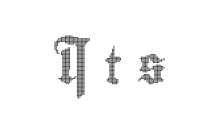
The image shows 37 px condensed type, upright; set unusually wide letter spacing (+0.38 em), not underlined; a small x-height.
